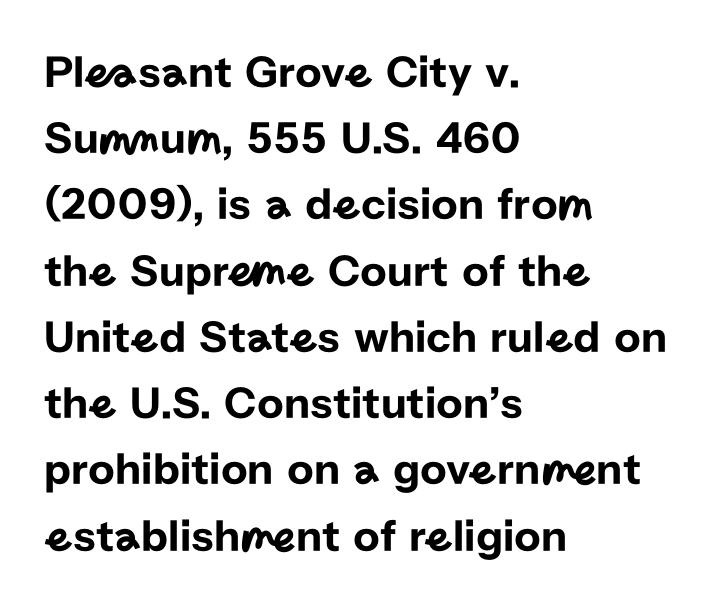
Q: Is the text italic (slanted)? A: No, it is upright.
Q: Is the typeface a serif or a sans-serif typeface? A: Sans-serif.
Q: Is the text underlined? A: No.
Q: How is the paragraph aligned? A: Left-aligned.
Q: Is the spacing between letters normal or unusually wide? A: Normal.
Q: Is the spacing between lines tight, normal or loose? A: Normal.
Q: Width (condensed, normal, or wide)? A: Normal.
Q: Stroke contrast? A: Low.
Q: x-height? A: Medium.
Q: Monospaced? A: No.
